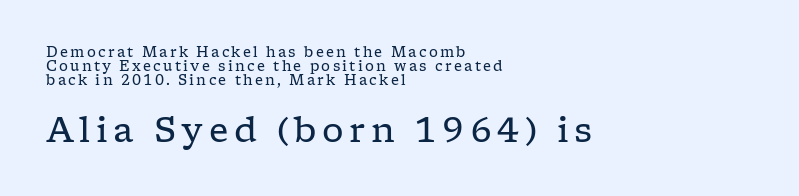
The image shows 34 px regular-weight, wide serif type, upright; set left-aligned, tight line spacing (0.99x), not underlined; the second (bottom) block is 2.43x larger; low stroke contrast and a medium x-height.
